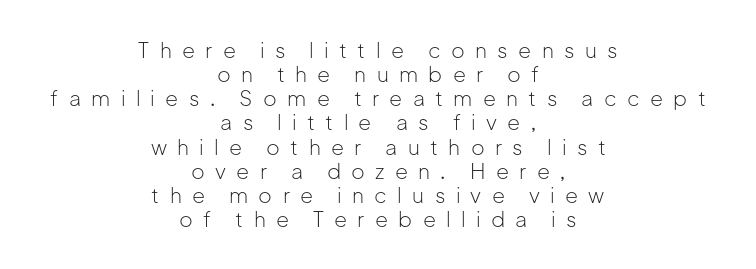
The type is letterspaced generously, with wide tracking. Just letters on the line, the space beneath them empty. Posture: straight, roman, zero tilt. Neither beginnings nor endings align; midpoints do. The lines are packed closely together with very little leading.
